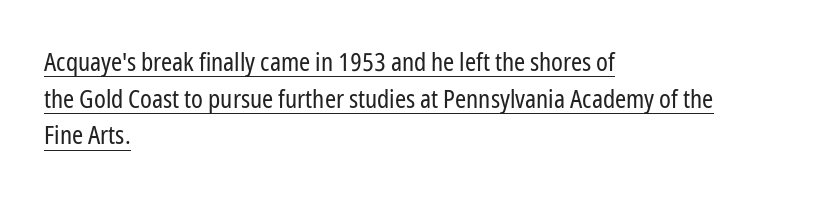
The image shows 25 px text type, upright; set left-aligned, normal line spacing (1.47x), normal letter spacing, underlined.
